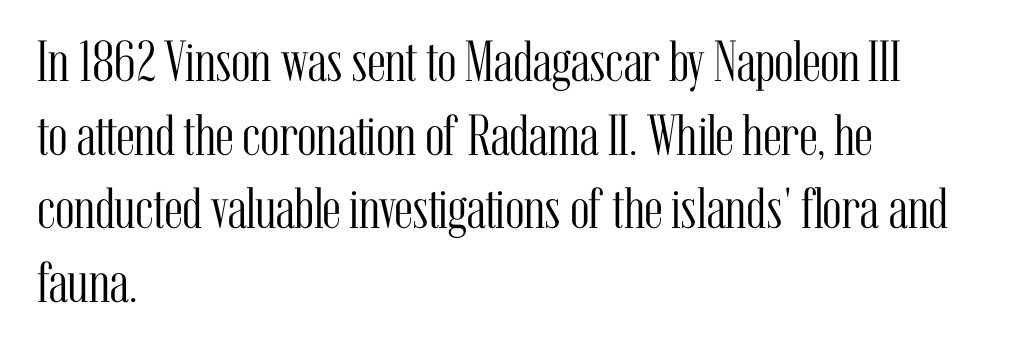
The characters are drawn with everyday or finer stroke widths. The passage shown is typed in a proportional face where columns would drift. The horizontal fit of the characters is conventional and even. One-word summary of the alignment: left. This sample keeps an unexceptional amount of space between lines.
